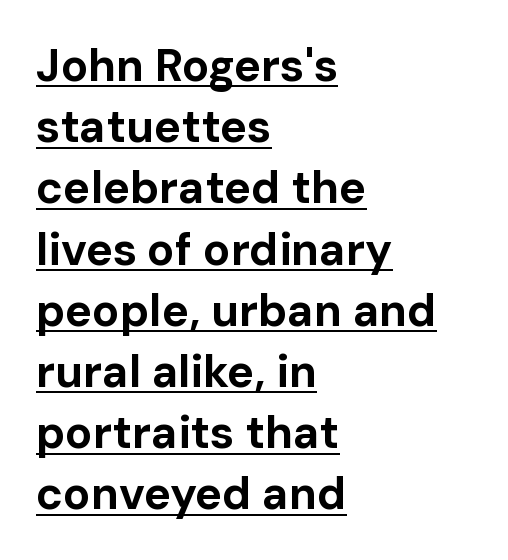
Q: Is the text bold? A: Yes.
Q: Is the text italic (slanted)? A: No, it is upright.
Q: Is the typeface a serif or a sans-serif typeface? A: Sans-serif.
Q: Is the text underlined? A: Yes.
Q: How is the paragraph aligned? A: Left-aligned.
Q: Is the spacing between letters normal or unusually wide? A: Normal.
Q: Is the spacing between lines tight, normal or loose? A: Normal.
Q: Width (condensed, normal, or wide)? A: Normal.
Q: Stroke contrast? A: Low.
Q: x-height? A: Medium.
Q: Monospaced? A: No.
